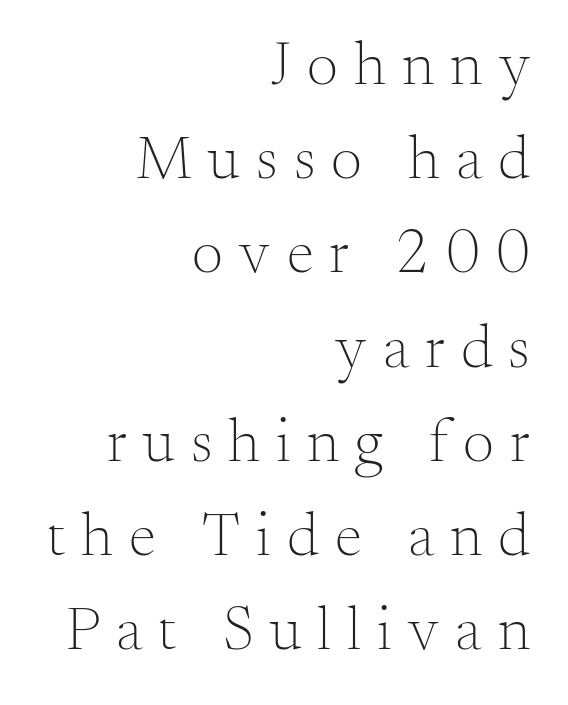
{"serif": "yes", "italic": "no", "bold": "no", "weight": "light", "width": "normal", "stroke_contrast": "medium", "x_height": "small", "monospaced": "no", "underline": "no", "align": "right", "line_spacing": "normal", "line_spacing_ratio": 1.52, "letter_spacing": "wide", "letter_spacing_em": 0.26, "glyph_px": 62}
